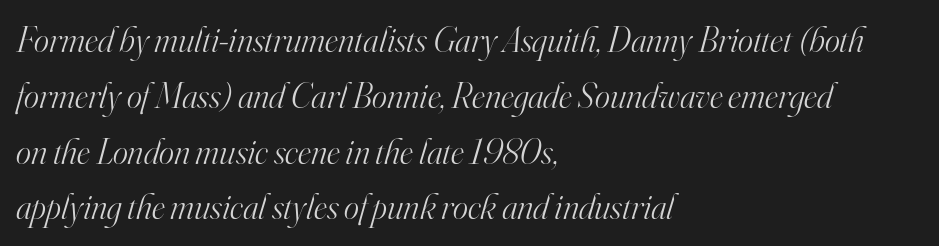
Q: Is the text bold? A: No.
Q: Is the text italic (slanted)? A: Yes, it leans right by about 16 degrees.
Q: Is the typeface a serif or a sans-serif typeface? A: Serif.
Q: Is the text underlined? A: No.
Q: How is the paragraph aligned? A: Left-aligned.
Q: Is the spacing between letters normal or unusually wide? A: Normal.
Q: Is the spacing between lines tight, normal or loose? A: Normal.
Q: Width (condensed, normal, or wide)? A: Normal.
Q: Stroke contrast? A: High.
Q: x-height? A: Small.
Q: Monospaced? A: No.
